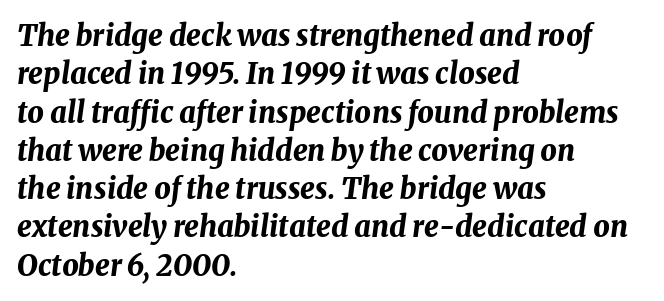
The passage shown is typed in a proportional face where columns would drift. Looking at the ascenders, they clearly lean. Inter-character spacing is left at the font's built-in metrics. Glance below the letters and you will spot only blank space.
